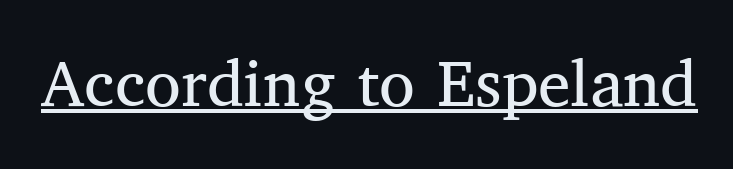
{"serif": "yes", "italic": "no", "bold": "no", "weight": "regular", "width": "normal", "stroke_contrast": "medium", "x_height": "medium", "monospaced": "no", "underline": "yes", "letter_spacing": "normal", "letter_spacing_em": 0.0, "glyph_px": 65}
